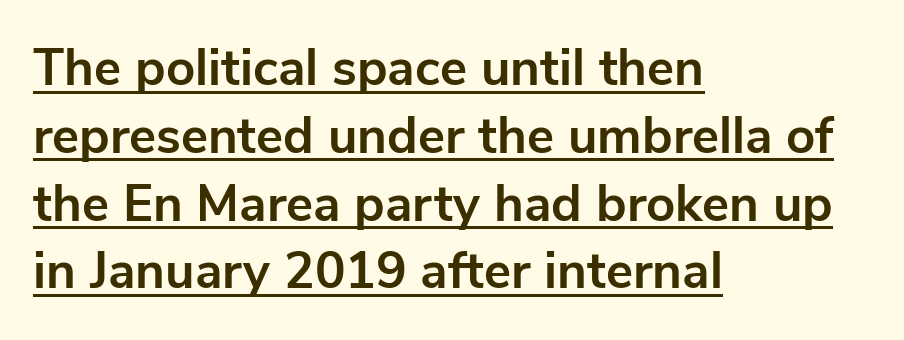
Q: Is the text bold? A: Yes.
Q: Is the text italic (slanted)? A: No, it is upright.
Q: Is the typeface a serif or a sans-serif typeface? A: Sans-serif.
Q: Is the text underlined? A: Yes.
Q: How is the paragraph aligned? A: Left-aligned.
Q: Is the spacing between letters normal or unusually wide? A: Normal.
Q: Is the spacing between lines tight, normal or loose? A: Normal.
Q: Width (condensed, normal, or wide)? A: Normal.
Q: Stroke contrast? A: Low.
Q: x-height? A: Medium.
Q: Monospaced? A: No.
